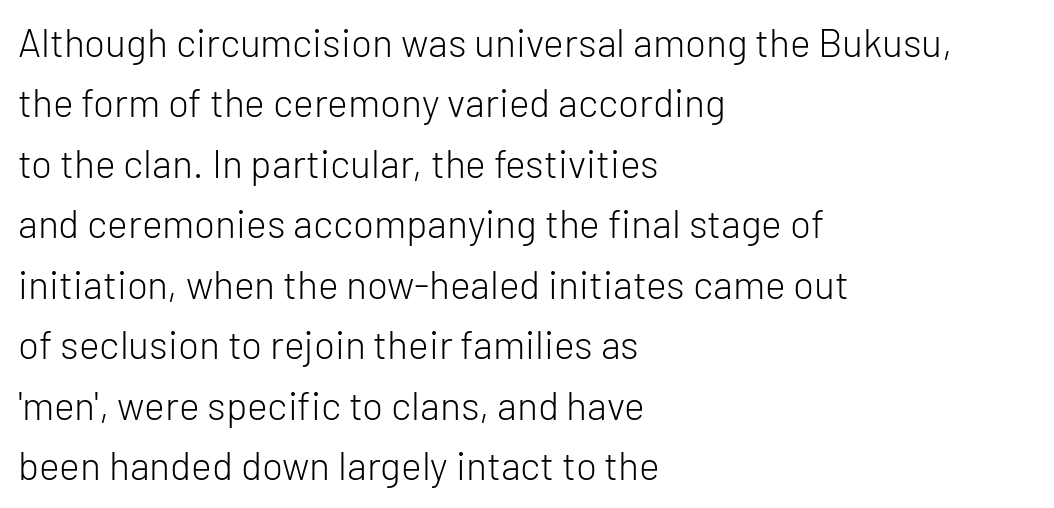
Q: Is the text bold? A: No.
Q: Is the text italic (slanted)? A: No, it is upright.
Q: Is the typeface a serif or a sans-serif typeface? A: Sans-serif.
Q: Is the text underlined? A: No.
Q: How is the paragraph aligned? A: Left-aligned.
Q: Is the spacing between letters normal or unusually wide? A: Normal.
Q: Is the spacing between lines tight, normal or loose? A: Normal.
Q: Width (condensed, normal, or wide)? A: Normal.
Q: Stroke contrast? A: Low.
Q: x-height? A: Medium.
Q: Monospaced? A: No.
